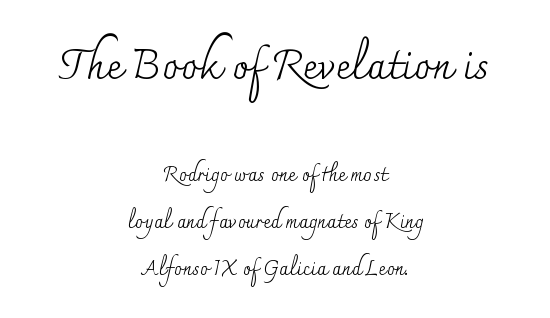
Q: Is the text bold? A: No.
Q: Is the text italic (slanted)? A: Yes.
Q: Is the typeface a serif or a sans-serif typeface? A: Serif.
Q: Is the text underlined? A: No.
Q: How is the paragraph aligned? A: Centered.
Q: Is the spacing between letters normal or unusually wide? A: Normal.
Q: Is the spacing between lines tight, normal or loose? A: Loose.
Q: Which block of text is set in a larger size, the first (top) or the second (bottom)? A: The first (top) one.
Q: Width (condensed, normal, or wide)? A: Normal.
Q: Stroke contrast? A: Medium.
Q: x-height? A: Small.
Q: Monospaced? A: No.
